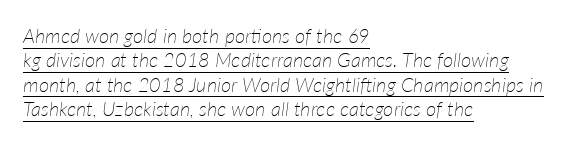
The setting favours the left margin, as ordinary paragraphs usually do. The glyphs look as if they've been sheared to an angle. Is the type heavy? It reads as light-to-regular instead. These characters rest on top of a visible drawn line. Does extra space separate the letters? No, they use regular spacing.
